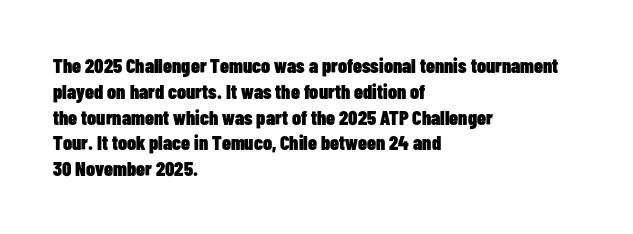
A typesetter would call this zero additional tracking. A classic flush-left, rag-right setting is used for this passage. The letters stand upright; this is a roman face. The glyphs are unaccompanied by any horizontal stroke below them. Line spacing here is normal.
